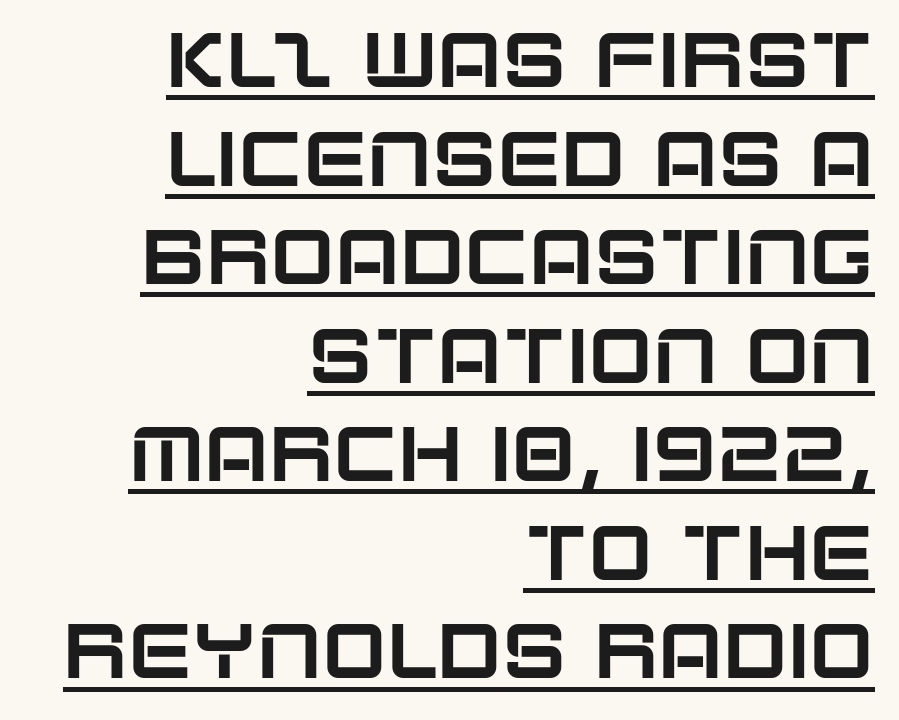
Looks like regular typesetting: each glyph gets only the width it needs. Does the leading feel generous? No, just average. Default kerning and tracking; the words read as compact shapes. Posture: vertical.
